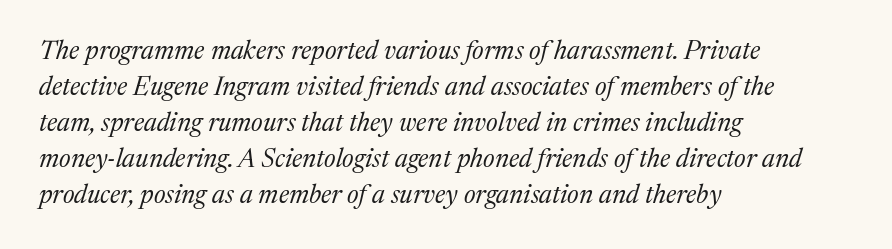
The image shows 26 px text type, italic (leaning right); set left-aligned, normal line spacing (1.38x), normal letter spacing, not underlined.
